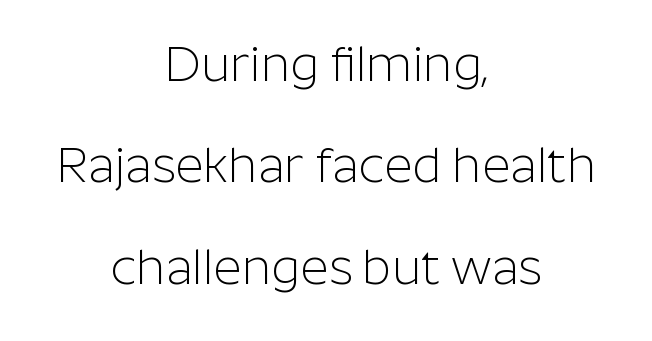
This is not heavy type; no bold has been used. Think of a printed novel: that variable character pitch is what you see here. Is there any slant? The stems are plumb. The compositor balanced each line on the midline.
